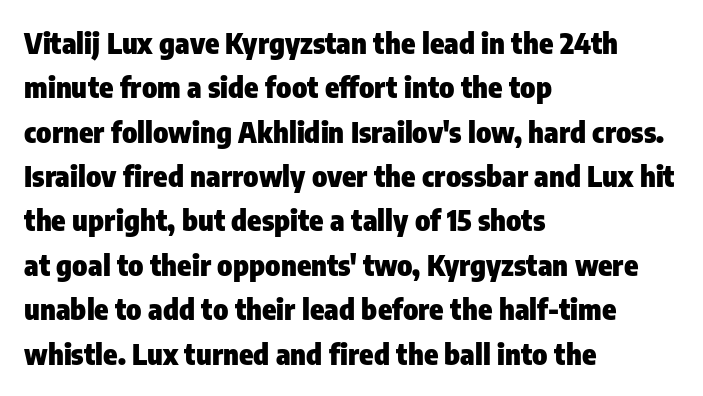
{"serif": "no", "italic": "no", "bold": "yes", "weight": "heavy", "width": "condensed", "stroke_contrast": "low", "x_height": "medium", "monospaced": "no", "underline": "no", "align": "left", "line_spacing": "normal", "line_spacing_ratio": 1.53, "letter_spacing": "normal", "letter_spacing_em": 0.0, "glyph_px": 29}
